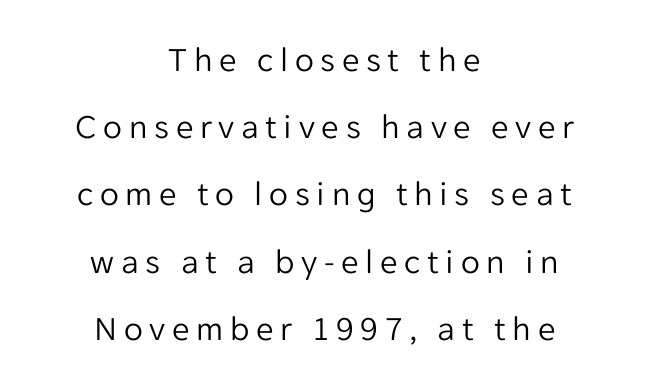
Both edges are ragged and mirror each other, which tells us the setting is centered. A typesetter would mark this as roman, not italic. The letters carry no serifs — their stems end cleanly without finishing strokes. Anything drawn beneath the words? Only blank space. Heaviness? Minimal to ordinary, like unemphasized prose.
